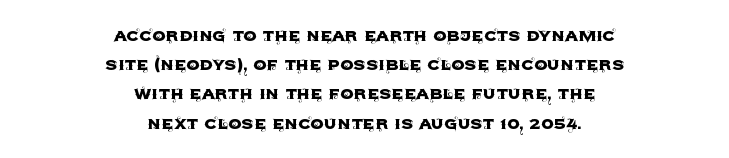
Q: Is the text italic (slanted)? A: No, it is upright.
Q: Is the text underlined? A: No.
Q: How is the paragraph aligned? A: Centered.
Q: Is the spacing between letters normal or unusually wide? A: Normal.
Q: Is the spacing between lines tight, normal or loose? A: Normal.
